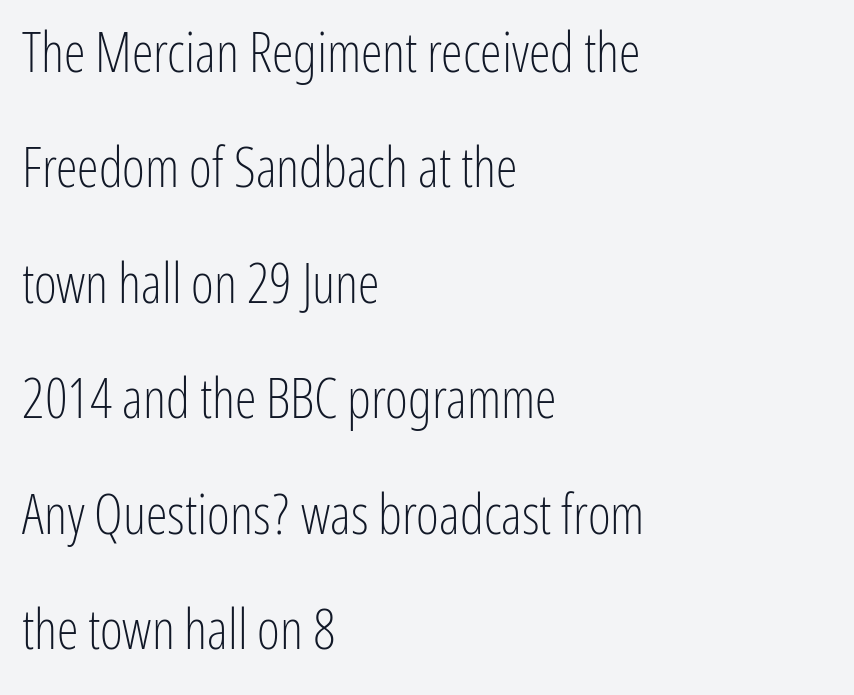
The image shows 55 px light, condensed sans-serif type, upright; set left-aligned, loose line spacing (2.1x), normal letter spacing, not underlined; low stroke contrast and a medium x-height.
